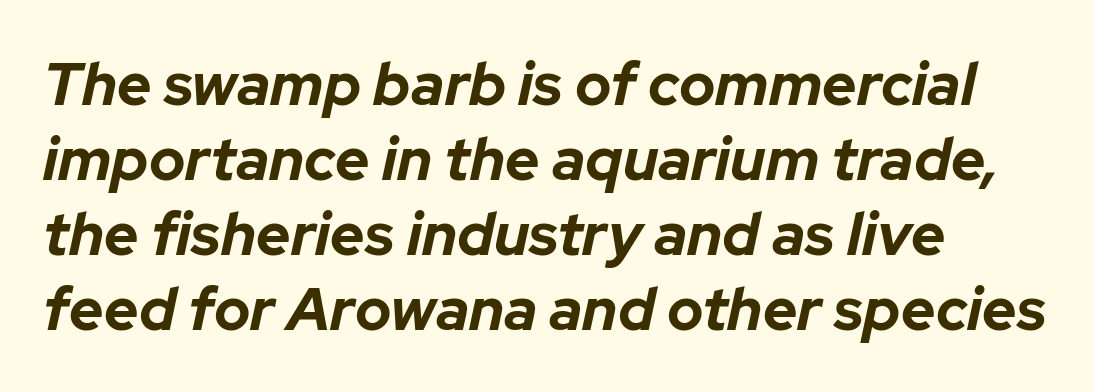
You could call the tracking neutral — neither tight nor loose. The typesetter chose a ragged-right arrangement here. The gap between lines stays unmarked. The rendering uses a moderate line-height, typical for paragraphs. Character widths vary here, with narrow letters taking less room than wide ones. Students, this is bold: see how much ink each stroke carries.
